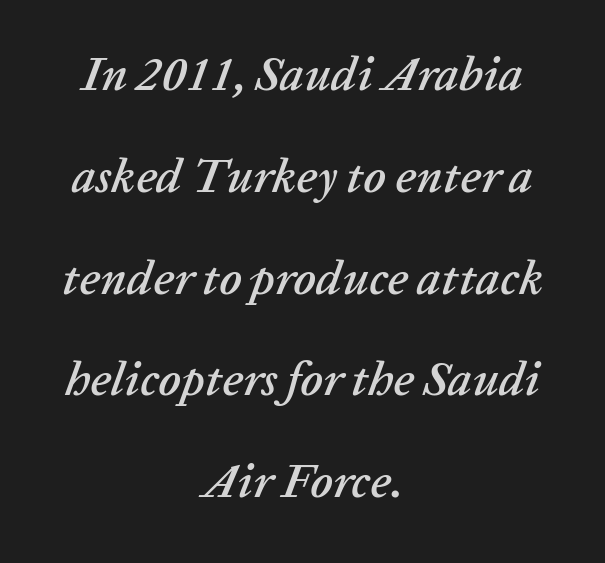
The gap between lines stays unmarked. A student would call this center alignment; a typographer would say set centered. Vertically, the passage feels expansive, rows floating well apart. The passage shown is typed in a proportional face where columns would drift. The rendering keeps characters at their native spacing.
